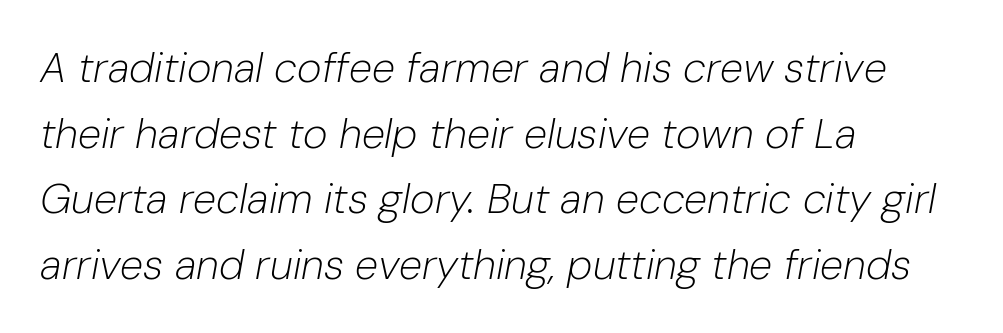
Q: Is the text bold? A: No.
Q: Is the text italic (slanted)? A: Yes, it leans right by about 10 degrees.
Q: Is the text underlined? A: No.
Q: How is the paragraph aligned? A: Left-aligned.
Q: Is the spacing between letters normal or unusually wide? A: Normal.
Q: Is the spacing between lines tight, normal or loose? A: Normal.
Q: Width (condensed, normal, or wide)? A: Normal.
Q: Stroke contrast? A: Low.
Q: x-height? A: Medium.
Q: Monospaced? A: No.
